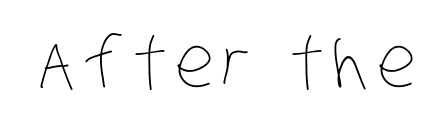
{"bold": "no", "weight": "thin", "width": "condensed", "stroke_contrast": "low", "x_height": "large", "monospaced": "no", "underline": "no", "glyph_px": 70}
